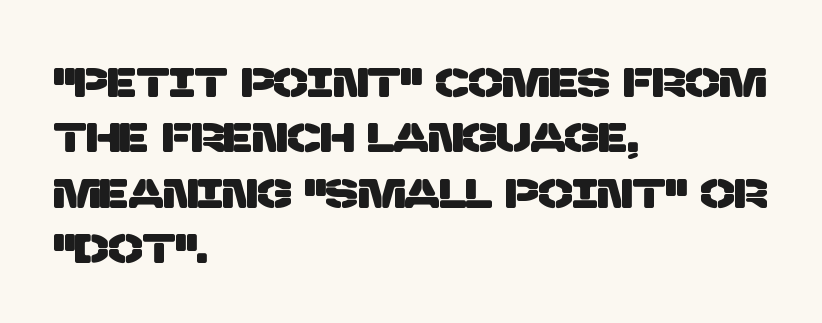
Q: Is the typeface a serif or a sans-serif typeface? A: Sans-serif.
Q: Is the text underlined? A: No.
Q: How is the paragraph aligned? A: Left-aligned.
Q: Is the spacing between letters normal or unusually wide? A: Normal.
Q: Is the spacing between lines tight, normal or loose? A: Normal.
Q: Width (condensed, normal, or wide)? A: Normal.
Q: Stroke contrast? A: Low.
Q: x-height? A: Large.
Q: Monospaced? A: No.
